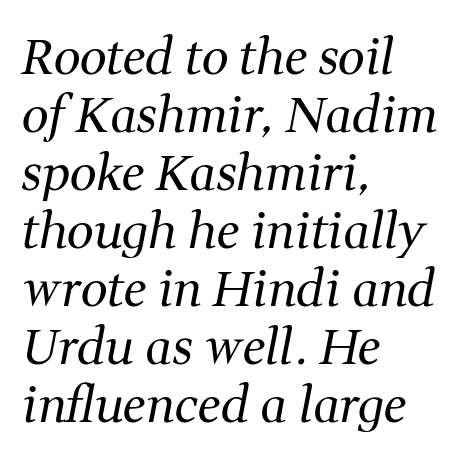
You could call the tracking neutral — neither tight nor loose. Underlining? Definitely not there. The passage shown is typed in a proportional face where columns would drift. Each stroke keeps to a modest, everyday thickness or less. The axis of the letterforms is tilted away from vertical.
